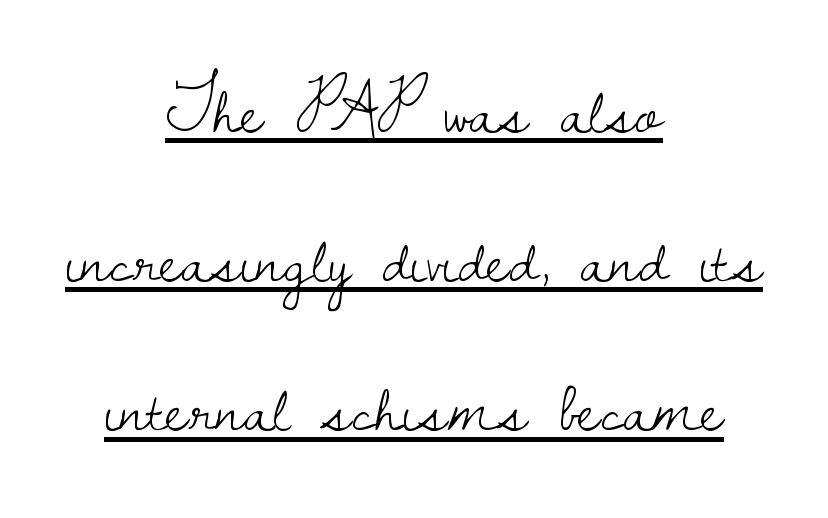
{"serif": "yes", "bold": "no", "weight": "light", "width": "normal", "stroke_contrast": "low", "x_height": "small", "monospaced": "no", "underline": "yes", "align": "center", "line_spacing": "loose", "line_spacing_ratio": 2.1, "letter_spacing": "normal", "letter_spacing_em": 0.0, "glyph_px": 71}
